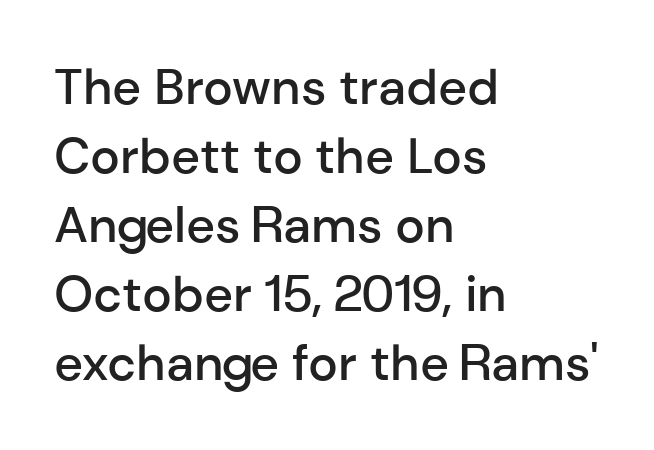
The line-height multiplier appears to be the usual default. The text was rendered using a sans face with plain stroke endings. Strokes here are thickened, but only to semibold level. Students, note that the glyphs here touch the page at normal intervals.
